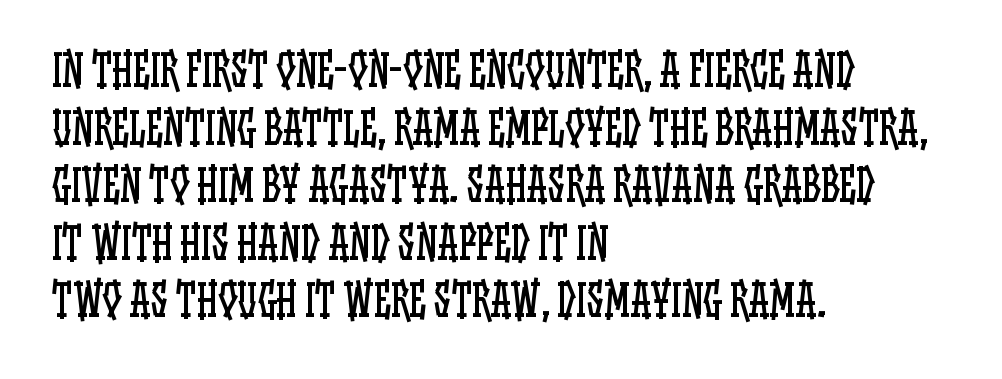
Type without underlining. Short note: letters normally spaced. The leading is moderate, giving the passage an even texture. Designer's note — italics off, roman on.
